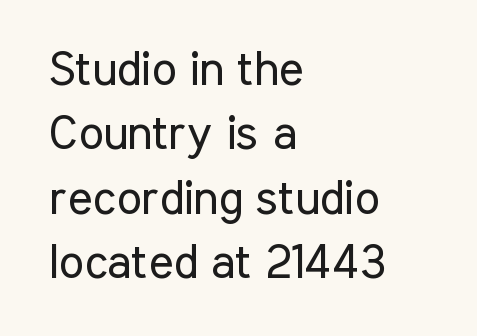
The image shows 47 px regular-weight, condensed sans-serif type, upright; set left-aligned, normal line spacing (1.37x), normal letter spacing, not underlined; low stroke contrast and a medium x-height.
